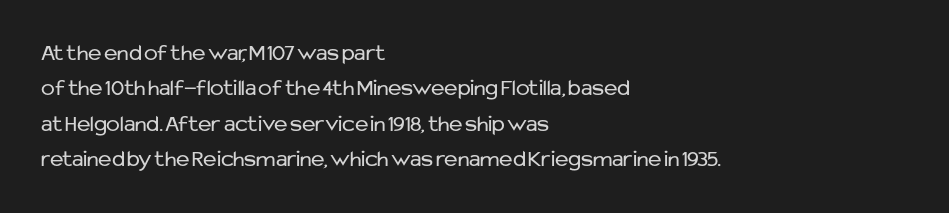
The image shows 23 px text type, upright; set left-aligned, normal line spacing (1.54x), normal letter spacing, not underlined.
